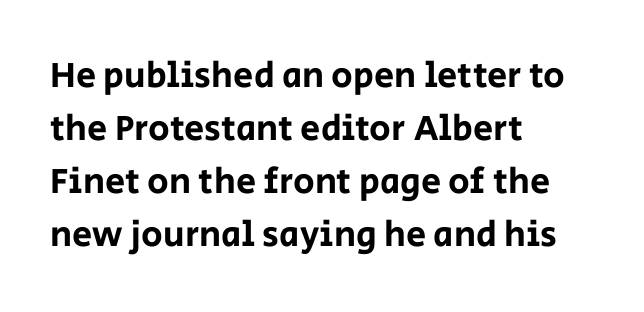
{"serif": "no", "italic": "no", "width": "normal", "stroke_contrast": "low", "x_height": "large", "monospaced": "no", "underline": "no", "align": "left", "line_spacing": "normal", "line_spacing_ratio": 1.47, "letter_spacing": "normal", "letter_spacing_em": 0.0, "glyph_px": 36}
